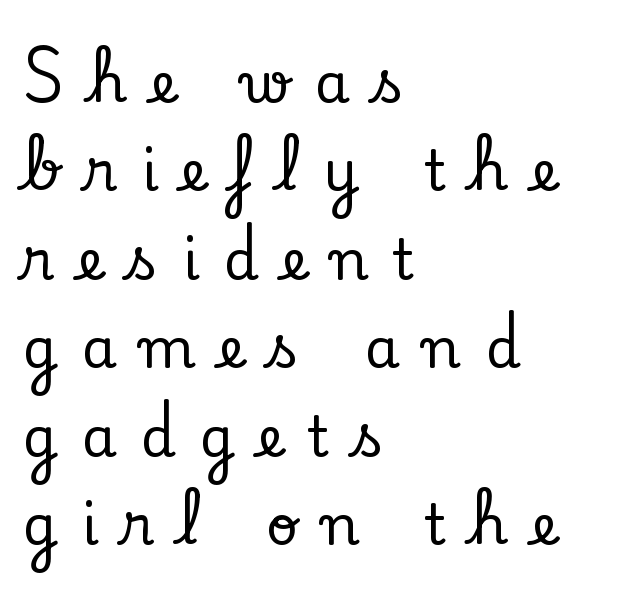
The image shows 56 px text type, upright; set left-aligned, normal line spacing (1.58x), unusually wide letter spacing (+0.43 em), not underlined; low stroke contrast and a small x-height.
